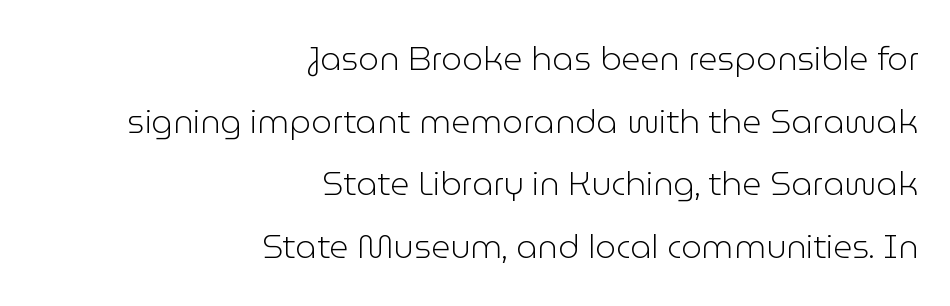
The image shows 33 px light sans-serif type, upright; set right-aligned, loose line spacing (1.9x), normal letter spacing, not underlined; low stroke contrast and a medium x-height.
